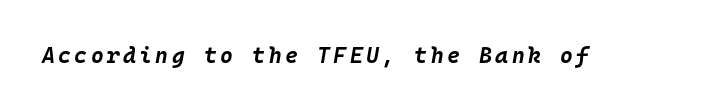
This rendering features lettering with no underline. An italicized treatment has been applied to the whole sample. The typesetting leans heavy: a genuine bold.
